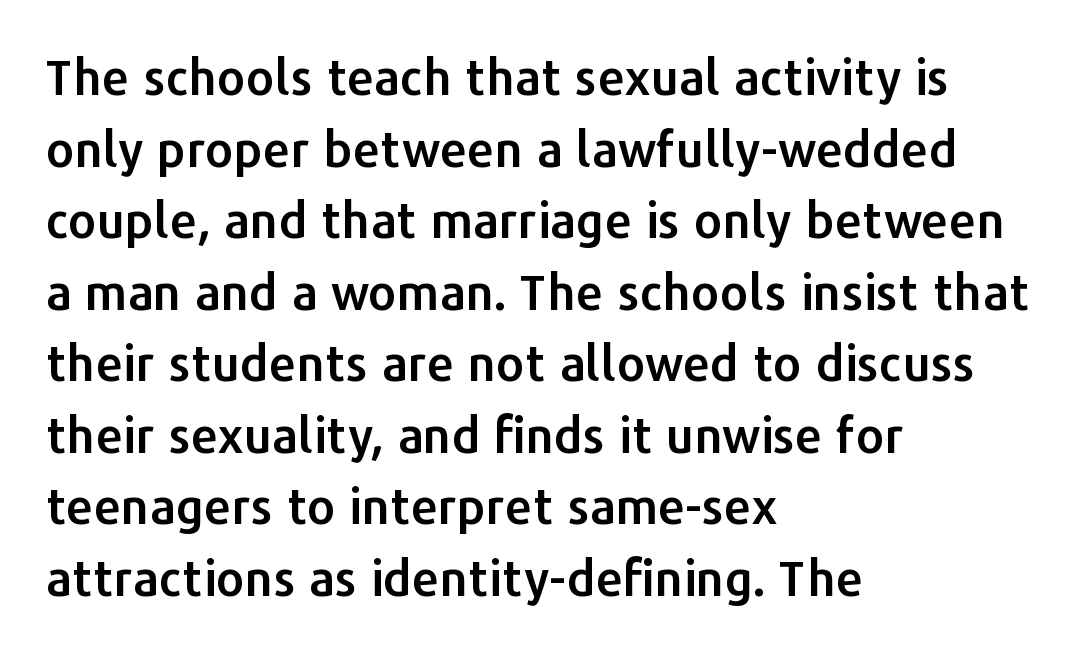
The image shows 49 px sans-serif type, upright; set left-aligned, normal line spacing (1.46x), normal letter spacing, not underlined; low stroke contrast and a medium x-height.
